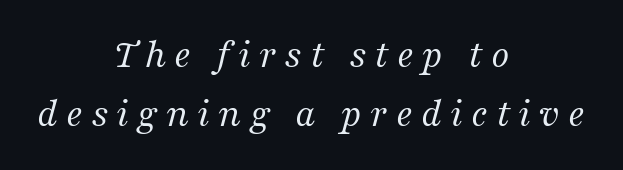
The image shows 41 px regular-weight serif type, italic (leaning right); set centered, normal line spacing (1.44x), unusually wide letter spacing (+0.2 em), not underlined; medium stroke contrast and a medium x-height.
